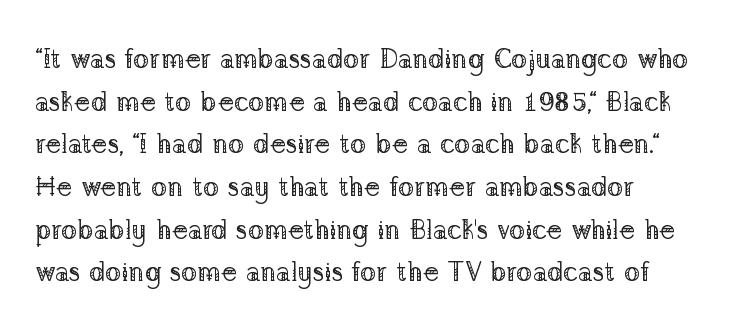
The image shows 27 px text type, upright; set normal line spacing (1.58x), normal letter spacing, not underlined.
